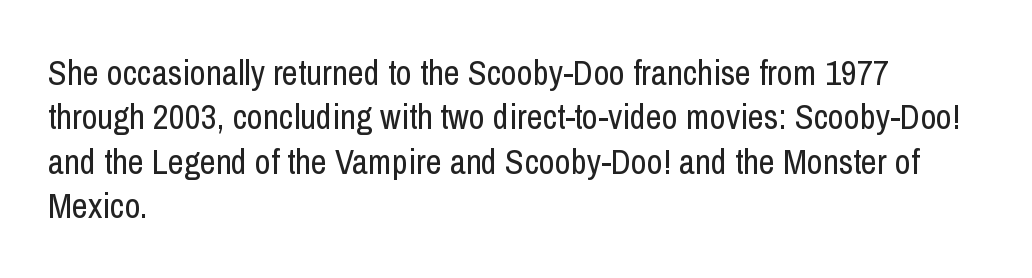
Q: Is the text bold? A: No.
Q: Is the text italic (slanted)? A: No, it is upright.
Q: Is the typeface a serif or a sans-serif typeface? A: Sans-serif.
Q: Is the text underlined? A: No.
Q: How is the paragraph aligned? A: Left-aligned.
Q: Is the spacing between letters normal or unusually wide? A: Normal.
Q: Is the spacing between lines tight, normal or loose? A: Normal.
Q: Width (condensed, normal, or wide)? A: Condensed.
Q: Stroke contrast? A: Low.
Q: x-height? A: Medium.
Q: Monospaced? A: No.
